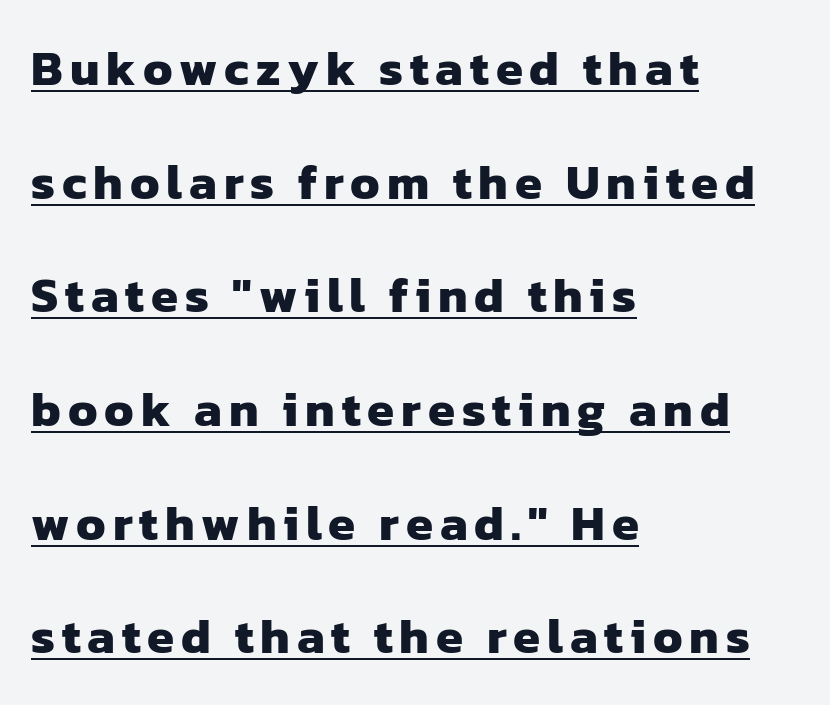
Q: Is the text bold? A: Yes.
Q: Is the typeface a serif or a sans-serif typeface? A: Sans-serif.
Q: Is the text underlined? A: Yes.
Q: How is the paragraph aligned? A: Left-aligned.
Q: Is the spacing between lines tight, normal or loose? A: Loose.
Q: Width (condensed, normal, or wide)? A: Normal.
Q: Stroke contrast? A: Low.
Q: x-height? A: Medium.
Q: Monospaced? A: No.
